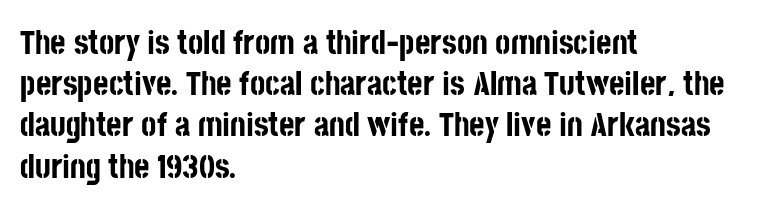
Nobody touched the tracking dial on this one. Character widths vary here, with narrow letters taking less room than wide ones. Does the lettering tilt? It doesn't — this is upright. In terms of weight, the rendering is a true, heavy bold.
